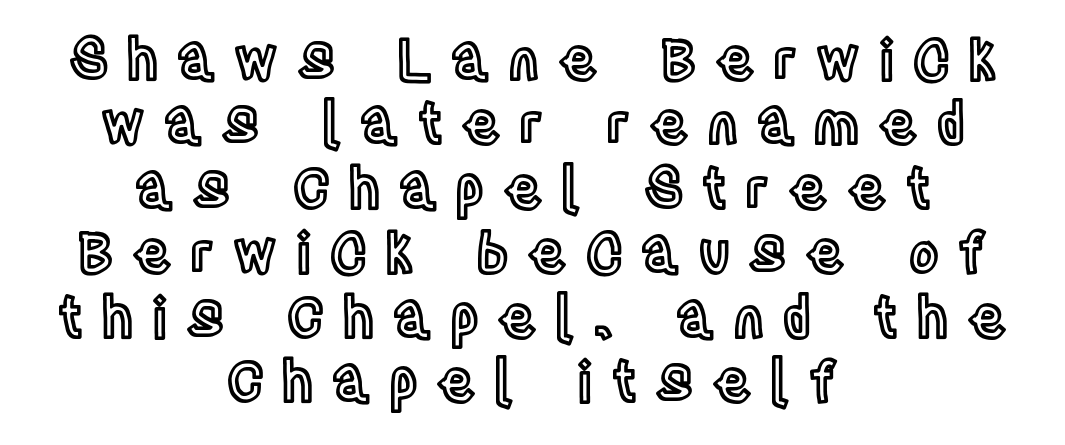
Q: Is the text italic (slanted)? A: No, it is upright.
Q: Is the text underlined? A: No.
Q: How is the paragraph aligned? A: Centered.
Q: Is the spacing between letters normal or unusually wide? A: Unusually wide.
Q: Is the spacing between lines tight, normal or loose? A: Tight.
Q: Width (condensed, normal, or wide)? A: Condensed.
Q: x-height? A: Large.
Q: Monospaced? A: No.
